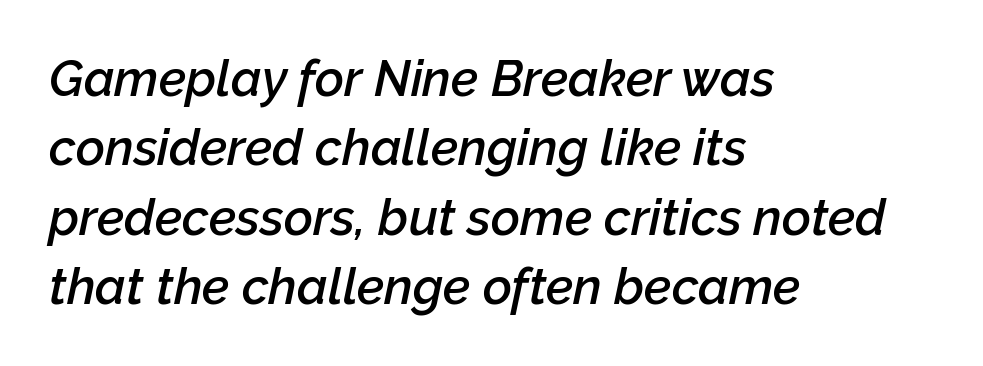
Check under the words: just untouched page. Standard letterfit; no display-style spreading of the glyphs. Note the varied advance widths — an 'i' is clearly narrower than an 'm'. These lines stack with their left ends in a neat column.
